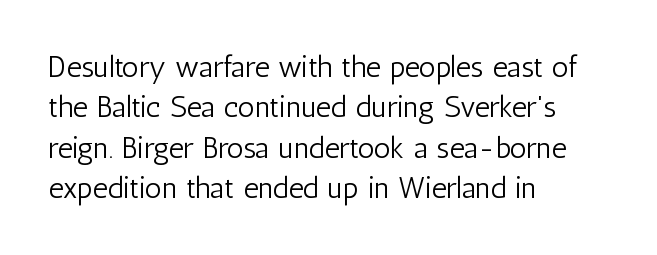
The image shows 30 px light, condensed sans-serif type, upright; set left-aligned, normal line spacing (1.35x), normal letter spacing, not underlined; low stroke contrast and a medium x-height.
